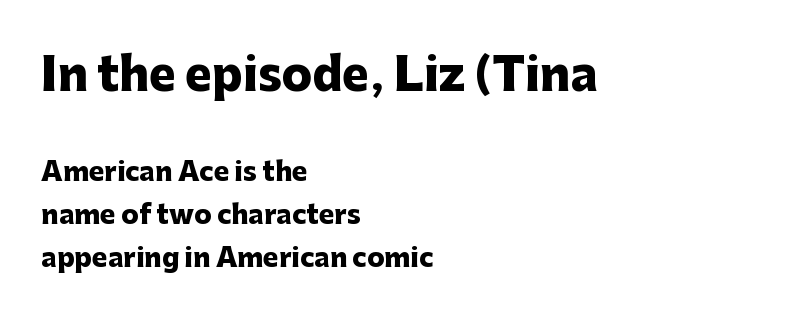
{"serif": "no", "italic": "no", "bold": "yes", "weight": "heavy", "width": "normal", "stroke_contrast": "low", "x_height": "medium", "monospaced": "no", "underline": "no", "align": "left", "line_spacing": "normal", "line_spacing_ratio": 1.66, "letter_spacing": "normal", "letter_spacing_em": 0.0, "larger_block": "first", "size_ratio": 1.73, "glyph_px": 45}
